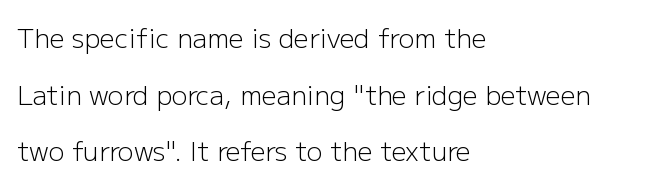
Lines of text with bare space underneath. Weight: not bold — regular or lighter. If you drew a ruler down the left edge, every line would touch it. How are the letters spaced? Ordinarily, with no added tracking.
